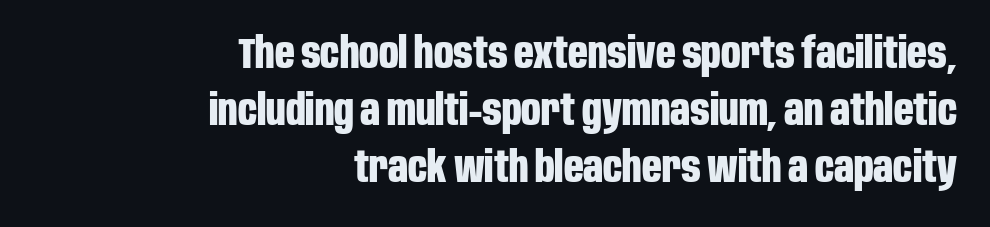
{"serif": "no", "italic": "no", "bold": "yes", "weight": "bold", "width": "condensed", "stroke_contrast": "low", "x_height": "large", "monospaced": "no", "underline": "no", "align": "right", "line_spacing": "normal", "line_spacing_ratio": 1.33, "letter_spacing": "normal", "letter_spacing_em": 0.0, "glyph_px": 43}
